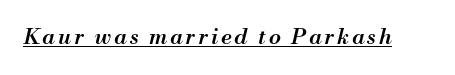
Every letter is mildly thick-stroked: semibold rather than bold. The letters are slanted; this is an italic face. Glance below the letters and you will spot a drawn line.
